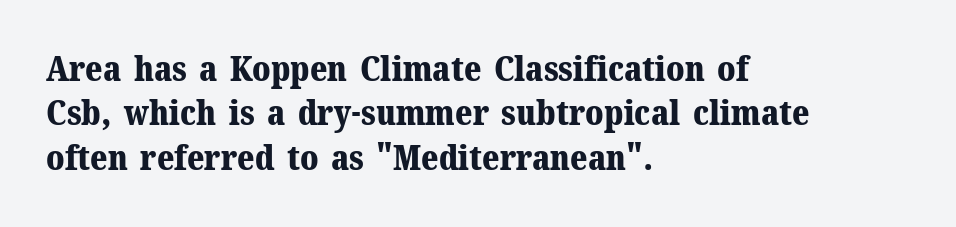
Thick stems and heavy bowls — unmistakably bold. The designer went with a serif here, giving each stem small feet. Think of a printed novel: that variable character pitch is what you see here. What stands out about the letter spacing? Nothing — it is the standard amount. The designer left line spacing at the default. Type without underlining.
